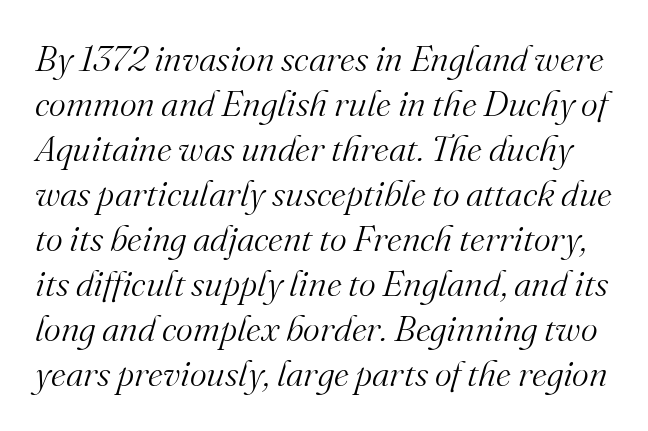
Q: Is the text bold? A: No.
Q: Is the text italic (slanted)? A: Yes, it leans right by about 16 degrees.
Q: Is the typeface a serif or a sans-serif typeface? A: Serif.
Q: Is the text underlined? A: No.
Q: Is the spacing between letters normal or unusually wide? A: Normal.
Q: Is the spacing between lines tight, normal or loose? A: Normal.
Q: Width (condensed, normal, or wide)? A: Normal.
Q: Stroke contrast? A: Medium.
Q: x-height? A: Small.
Q: Monospaced? A: No.
